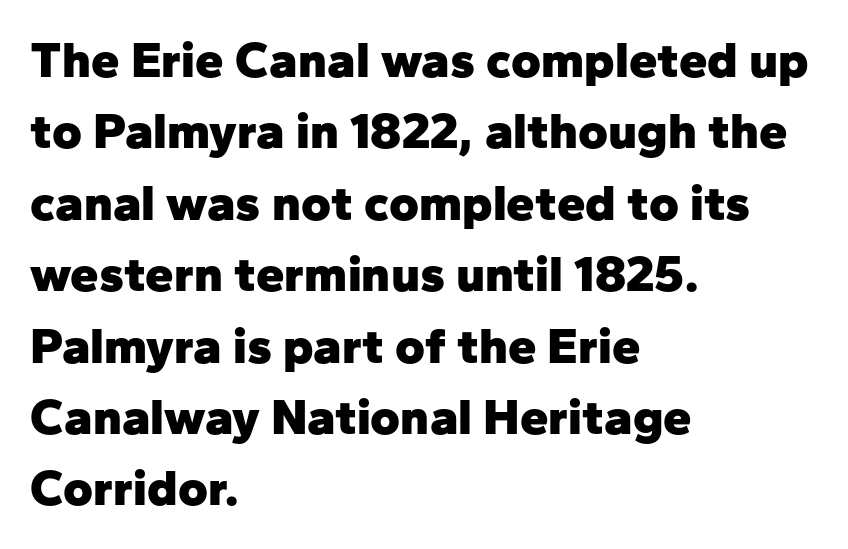
The image shows 51 px heavy sans-serif type, upright; set left-aligned, normal line spacing (1.4x), normal letter spacing, not underlined; low stroke contrast and a medium x-height.
